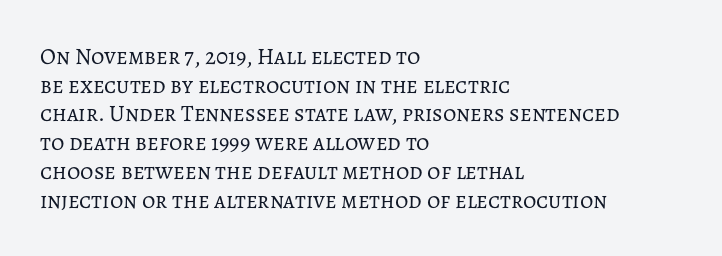
The image shows 23 px text type, upright; set left-aligned, normal line spacing (1.25x), normal letter spacing, not underlined.
